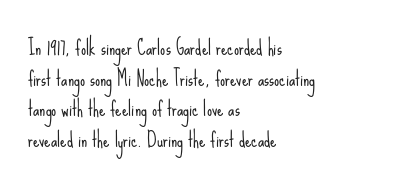
Q: Is the text bold? A: No.
Q: Is the text italic (slanted)? A: No, it is upright.
Q: Is the text underlined? A: No.
Q: How is the paragraph aligned? A: Left-aligned.
Q: Is the spacing between letters normal or unusually wide? A: Normal.
Q: Is the spacing between lines tight, normal or loose? A: Normal.
